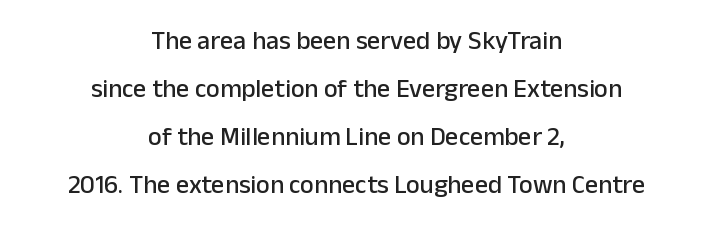
The image shows 26 px text type, upright; set centered, line spacing 1.84x, normal letter spacing, not underlined.
